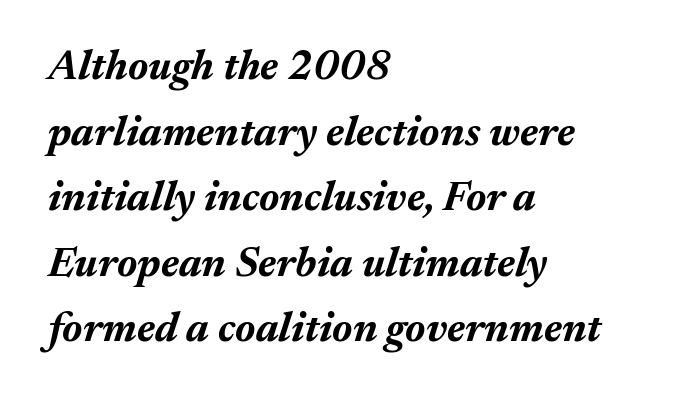
The letters are slanted; this is an italic face. The designer left line spacing at the default. Characters follow at the spacing the type designer built in. Underline: absent.
